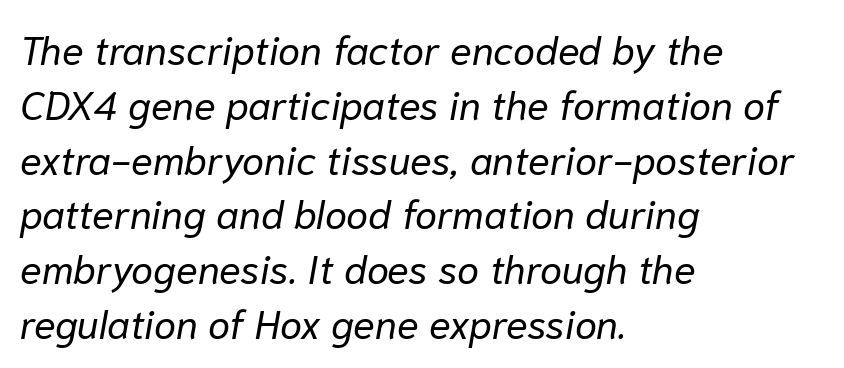
Q: Is the text bold? A: No.
Q: Is the text italic (slanted)? A: Yes, it leans right by about 10 degrees.
Q: Is the text underlined? A: No.
Q: How is the paragraph aligned? A: Left-aligned.
Q: Is the spacing between letters normal or unusually wide? A: Normal.
Q: Is the spacing between lines tight, normal or loose? A: Normal.
Q: Width (condensed, normal, or wide)? A: Normal.
Q: Stroke contrast? A: Low.
Q: x-height? A: Medium.
Q: Monospaced? A: No.
